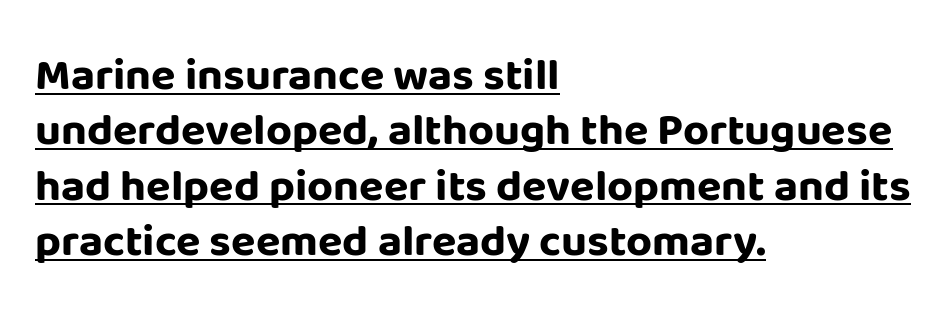
{"serif": "no", "italic": "no", "bold": "yes", "weight": "bold", "width": "normal", "stroke_contrast": "low", "x_height": "large", "monospaced": "no", "underline": "yes", "align": "left", "line_spacing_ratio": 1.23, "letter_spacing": "normal", "letter_spacing_em": 0.0, "glyph_px": 45}
